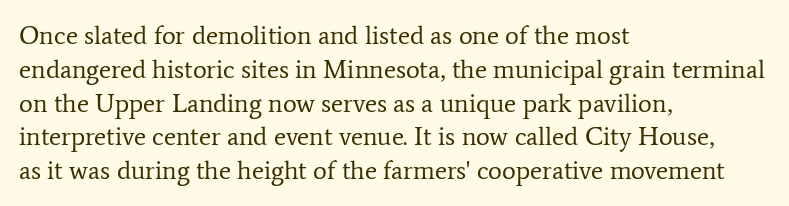
{"italic": "no", "bold": "no", "underline": "no", "align": "left", "line_spacing": "normal", "line_spacing_ratio": 1.3, "letter_spacing": "normal", "letter_spacing_em": 0.0, "glyph_px": 26}
